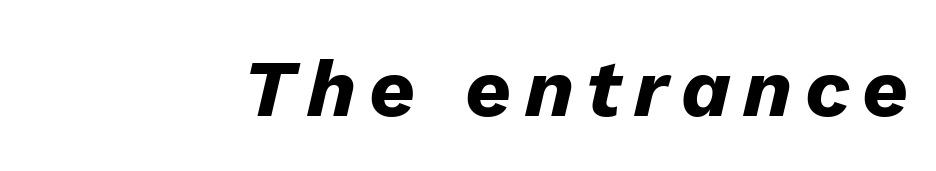
Q: Is the text bold? A: Yes.
Q: Is the text italic (slanted)? A: Yes, it leans right by about 13 degrees.
Q: Is the text underlined? A: No.
Q: Width (condensed, normal, or wide)? A: Normal.
Q: Stroke contrast? A: Low.
Q: x-height? A: Medium.
Q: Monospaced? A: No.
